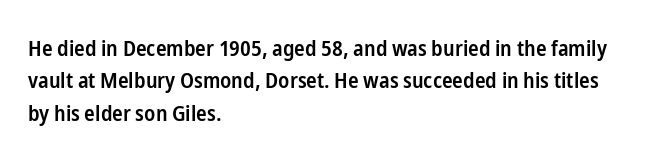
The image shows 22 px text type, upright; set left-aligned, normal line spacing (1.47x), normal letter spacing, not underlined.
